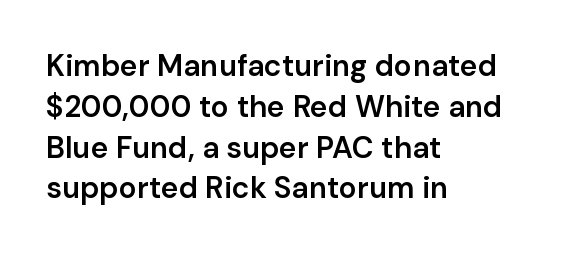
In terms of posture, this sample is upright. Every letter is mildly thick-stroked: semibold rather than bold. The face used here is proportionally spaced, like ordinary book or web type. Check where the strokes stop: nothing finishes them off — pure sans. Summary of vertical rhythm: regular, with standard interline spacing.
